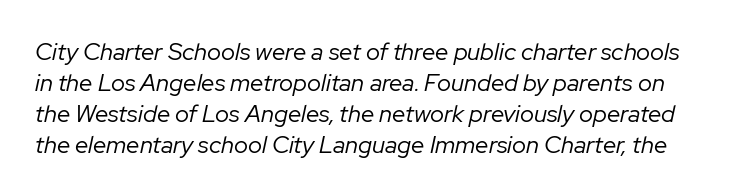
Nobody drew a line under any word here. Bold? No — there's no thickening of the strokes. Here the glyphs are tracked normally, forming tight word shapes. Is the type slanted? Yes — the strokes lean at a clear angle.
